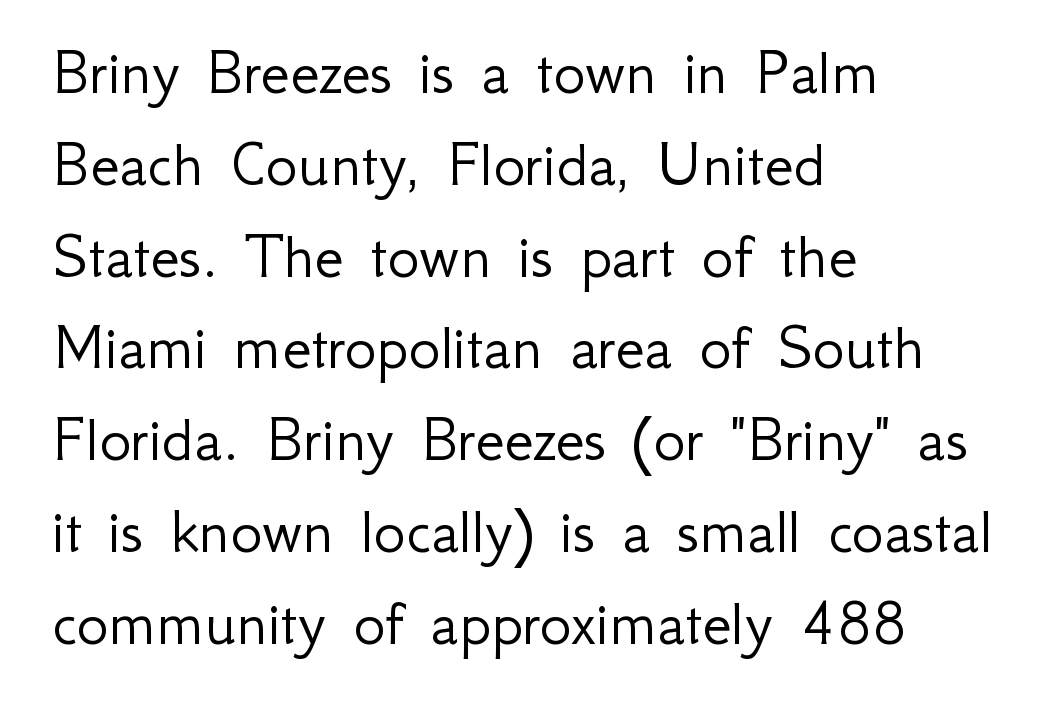
The image shows 67 px light sans-serif type, upright; set left-aligned, normal line spacing (1.37x), normal letter spacing, not underlined; low stroke contrast and a small x-height.
